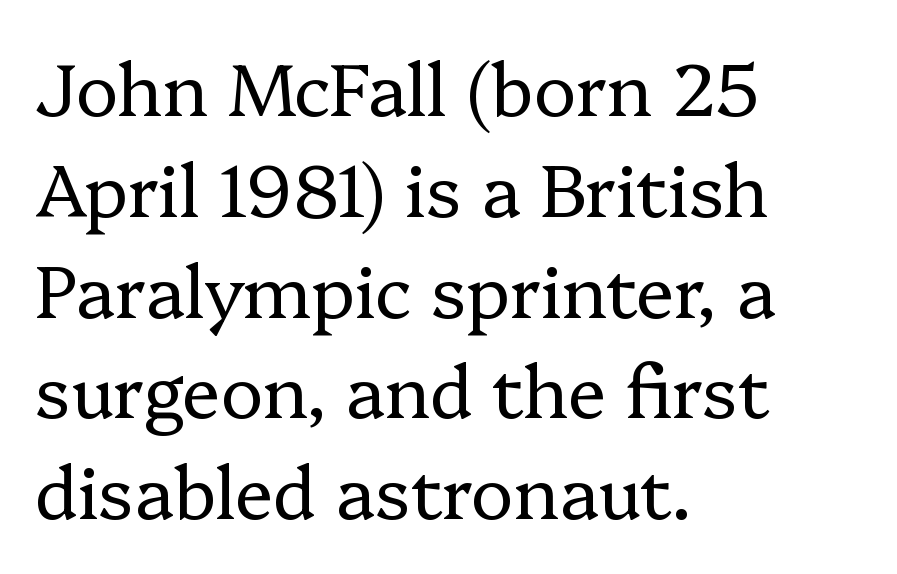
You could not count columns in this text — the font is proportionally spaced. The designer went with a serif here, giving each stem small feet. A light-to-regular cut is what we see here. These lines are set flush left with a ragged right edge. This block has exactly the height ordinary leading produces. Nope, not italic — everything's standing straight.
